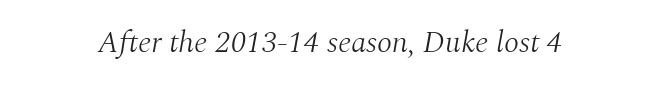
Q: Is the text bold? A: No.
Q: Is the text italic (slanted)? A: Yes, it leans right by about 10 degrees.
Q: Is the typeface a serif or a sans-serif typeface? A: Serif.
Q: Is the text underlined? A: No.
Q: How is the paragraph aligned? A: Centered.
Q: Is the spacing between letters normal or unusually wide? A: Normal.
Q: Width (condensed, normal, or wide)? A: Normal.
Q: Stroke contrast? A: Medium.
Q: x-height? A: Medium.
Q: Monospaced? A: No.
